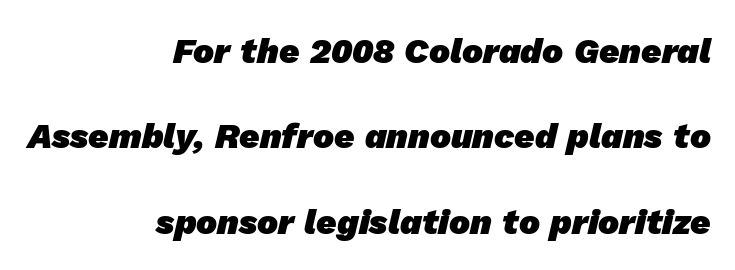
Q: Is the text bold? A: Yes.
Q: Is the typeface a serif or a sans-serif typeface? A: Sans-serif.
Q: Is the text underlined? A: No.
Q: How is the paragraph aligned? A: Right-aligned.
Q: Is the spacing between letters normal or unusually wide? A: Normal.
Q: Is the spacing between lines tight, normal or loose? A: Loose.
Q: Width (condensed, normal, or wide)? A: Normal.
Q: Stroke contrast? A: Low.
Q: x-height? A: Medium.
Q: Monospaced? A: No.
